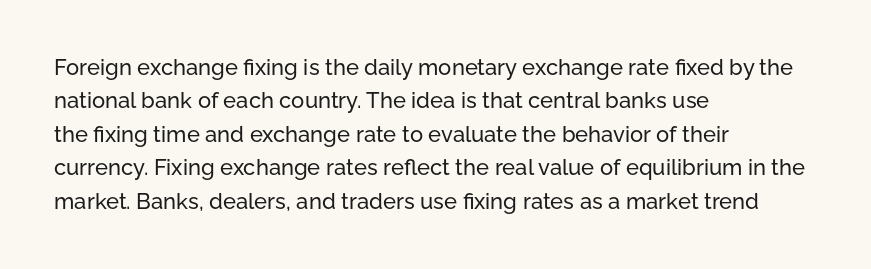
Q: Is the text italic (slanted)? A: No, it is upright.
Q: Is the text underlined? A: No.
Q: How is the paragraph aligned? A: Left-aligned.
Q: Is the spacing between letters normal or unusually wide? A: Normal.
Q: Is the spacing between lines tight, normal or loose? A: Normal.
